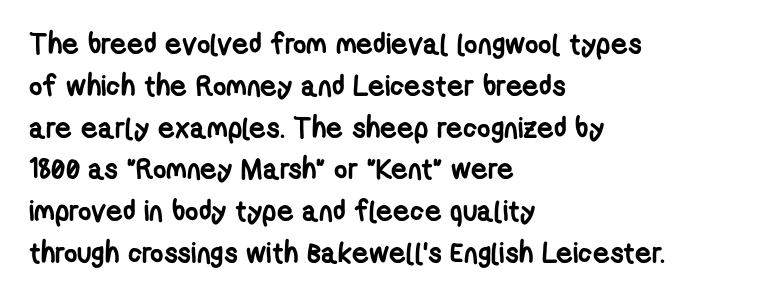
Q: Is the text bold? A: Yes.
Q: Is the typeface a serif or a sans-serif typeface? A: Sans-serif.
Q: Is the text underlined? A: No.
Q: How is the paragraph aligned? A: Left-aligned.
Q: Is the spacing between letters normal or unusually wide? A: Normal.
Q: Is the spacing between lines tight, normal or loose? A: Normal.
Q: Width (condensed, normal, or wide)? A: Condensed.
Q: Stroke contrast? A: Low.
Q: x-height? A: Medium.
Q: Monospaced? A: No.
